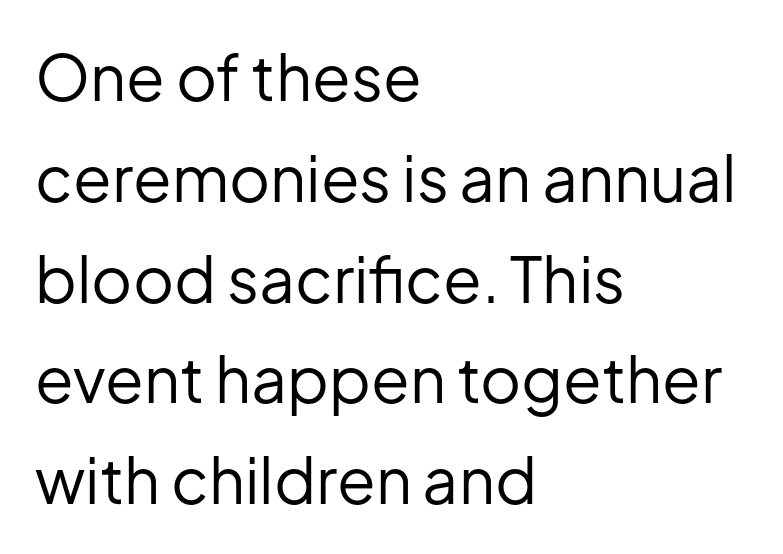
The image shows 63 px regular-weight sans-serif type, upright; set left-aligned, normal line spacing (1.6x), normal letter spacing, not underlined; low stroke contrast and a medium x-height.
